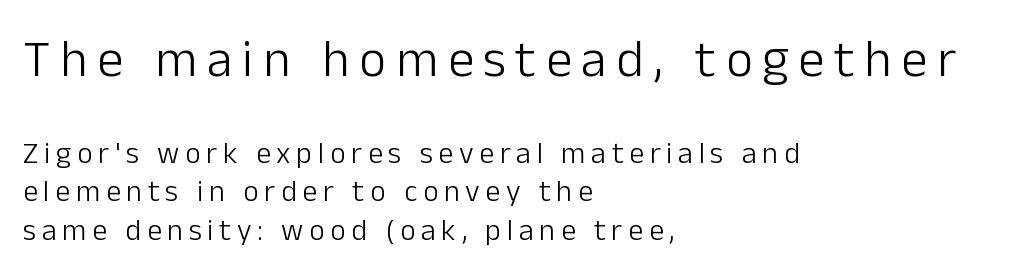
The image shows 52 px light sans-serif type, upright; set left-aligned, normal line spacing (1.29x), not underlined; the first (top) block is 1.73x larger; low stroke contrast and a medium x-height.
